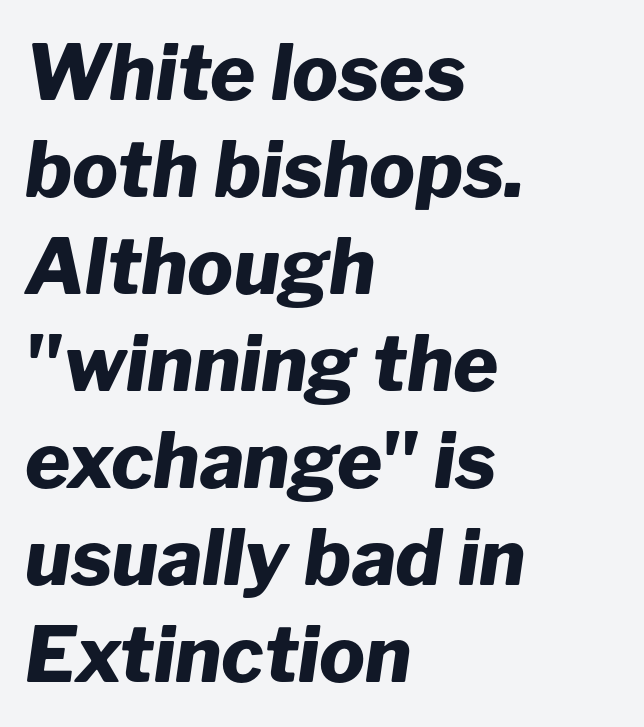
The image shows 77 px heavy type, italic (leaning right); set left-aligned, normal line spacing (1.26x), normal letter spacing, not underlined; low stroke contrast and a medium x-height.
